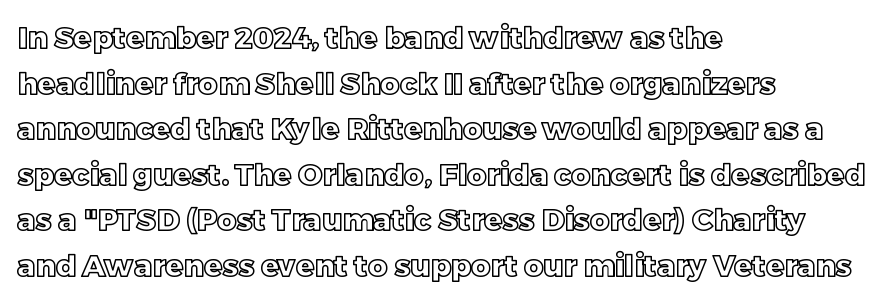
The image shows 30 px text type, upright; set left-aligned, normal line spacing (1.52x), normal letter spacing, not underlined; a large x-height.
